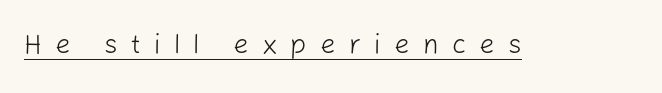
Q: Is the text bold? A: No.
Q: Is the text italic (slanted)? A: No, it is upright.
Q: Is the text underlined? A: Yes.
Q: Is the spacing between letters normal or unusually wide? A: Unusually wide.
